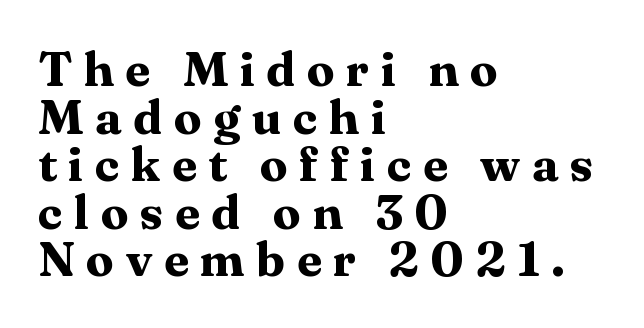
{"serif": "yes", "italic": "no", "bold": "yes", "weight": "bold", "width": "normal", "stroke_contrast": "medium", "x_height": "medium", "monospaced": "no", "underline": "no", "align": "left", "line_spacing": "tight", "line_spacing_ratio": 0.97, "letter_spacing": "wide", "letter_spacing_em": 0.24, "glyph_px": 49}
